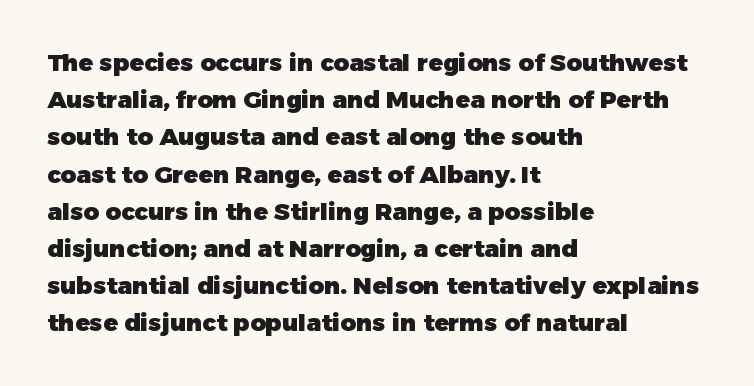
The image shows 24 px bold type, upright; set left-aligned, normal line spacing (1.55x), normal letter spacing, not underlined.
